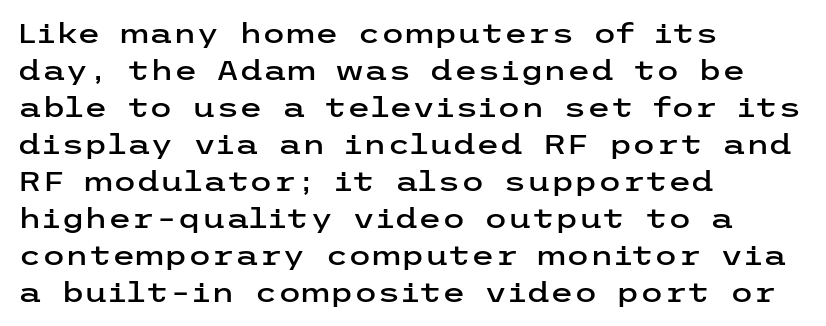
A typesetter would call this zero additional tracking. Notice how descenders clear the ascenders below comfortably — that's standard leading. Ordinary non-slanted type is in use. Letters rest on an invisible, unmarked baseline.
